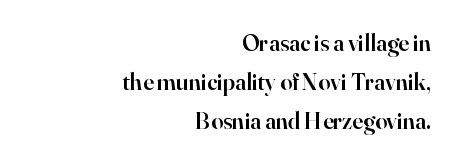
The image shows 24 px text type, upright; set right-aligned, normal line spacing (1.63x), normal letter spacing, not underlined.
